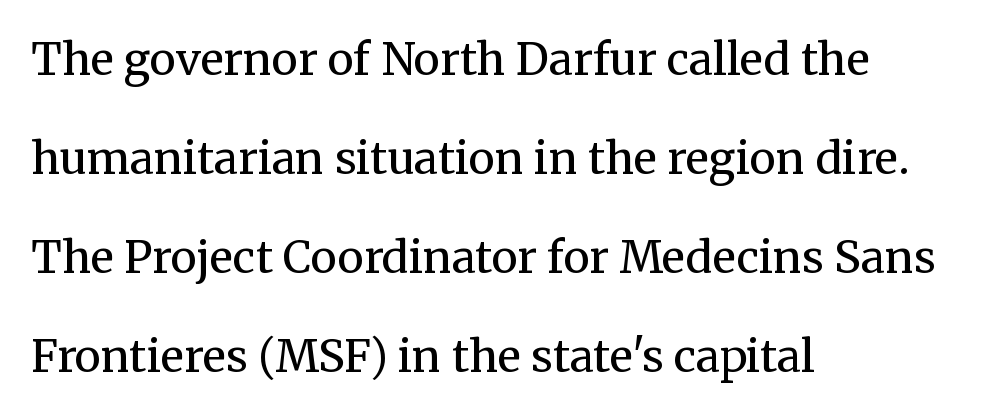
{"serif": "yes", "italic": "no", "bold": "no", "weight": "regular", "width": "normal", "stroke_contrast": "medium", "x_height": "medium", "monospaced": "no", "underline": "no", "align": "left", "line_spacing": "loose", "line_spacing_ratio": 2.25, "letter_spacing": "normal", "letter_spacing_em": 0.0, "glyph_px": 44}
